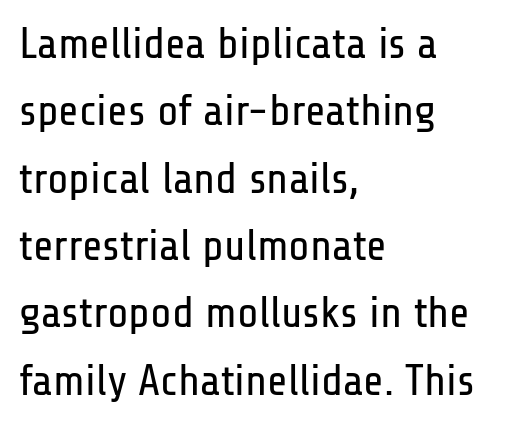
Normally led — the rows are evenly, conventionally spaced. One-word summary of the alignment: left. Notice how the stems are strictly vertical — no italics here. Each letter keeps its own natural width here, so spacing adapts to shape. Bare-footed words on every line. I'd call this a sans setting — the letters go barefoot.
